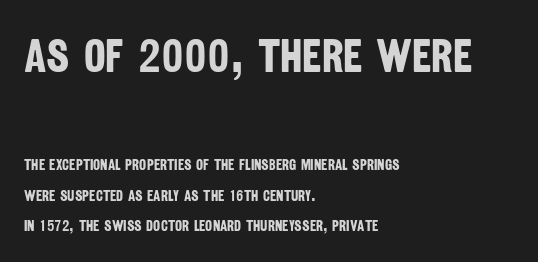
Q: Is the text bold? A: Yes.
Q: Is the typeface a serif or a sans-serif typeface? A: Sans-serif.
Q: Is the text underlined? A: No.
Q: How is the paragraph aligned? A: Left-aligned.
Q: Is the spacing between letters normal or unusually wide? A: Normal.
Q: Is the spacing between lines tight, normal or loose? A: Loose.
Q: Which block of text is set in a larger size, the first (top) or the second (bottom)? A: The first (top) one.
Q: Width (condensed, normal, or wide)? A: Condensed.
Q: Stroke contrast? A: Low.
Q: x-height? A: Large.
Q: Monospaced? A: No.
